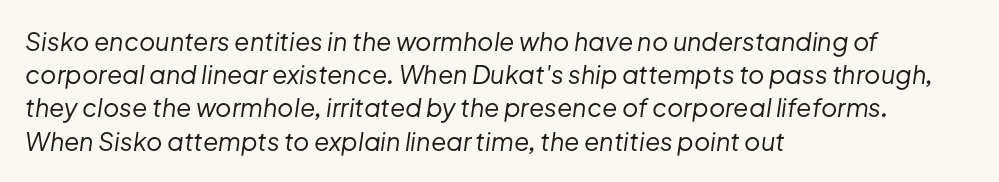
{"italic": "yes", "lean": "right", "slant_degrees": 8, "bold": "no", "underline": "no", "align": "left", "line_spacing": "normal", "line_spacing_ratio": 1.33, "letter_spacing": "normal", "letter_spacing_em": 0.0, "glyph_px": 25}
